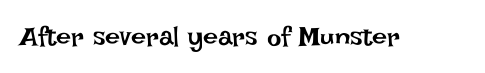
Q: Is the text bold? A: No.
Q: Is the text italic (slanted)? A: No, it is upright.
Q: Is the text underlined? A: No.
Q: Is the spacing between letters normal or unusually wide? A: Normal.
